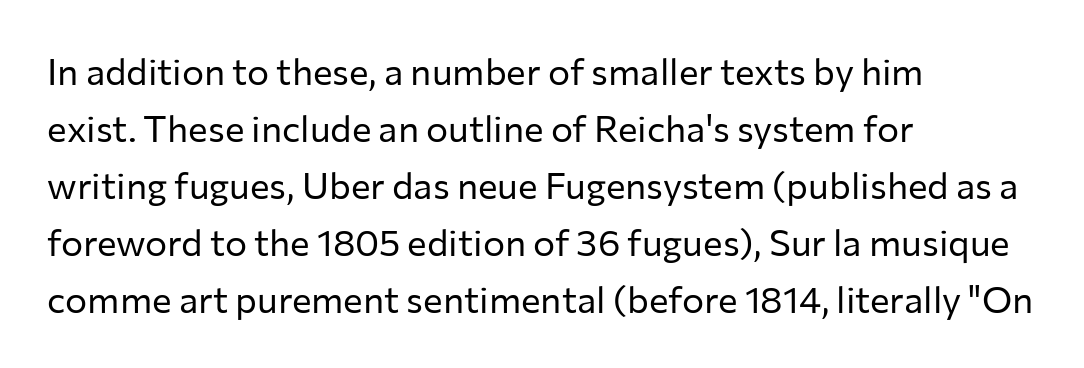
Q: Is the text bold? A: No.
Q: Is the text italic (slanted)? A: No, it is upright.
Q: Is the typeface a serif or a sans-serif typeface? A: Sans-serif.
Q: Is the text underlined? A: No.
Q: How is the paragraph aligned? A: Left-aligned.
Q: Is the spacing between letters normal or unusually wide? A: Normal.
Q: Is the spacing between lines tight, normal or loose? A: Normal.
Q: Width (condensed, normal, or wide)? A: Normal.
Q: Stroke contrast? A: Low.
Q: x-height? A: Medium.
Q: Monospaced? A: No.
